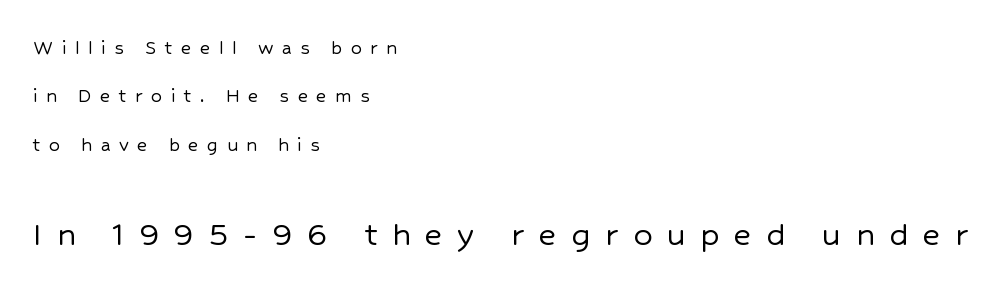
Rule under the text: the space is simply empty. Check where the strokes stop: nothing finishes them off — pure sans. The lines are spread far apart with generous leading. The tracking jumps out immediately: characters are airy and widely separated.
